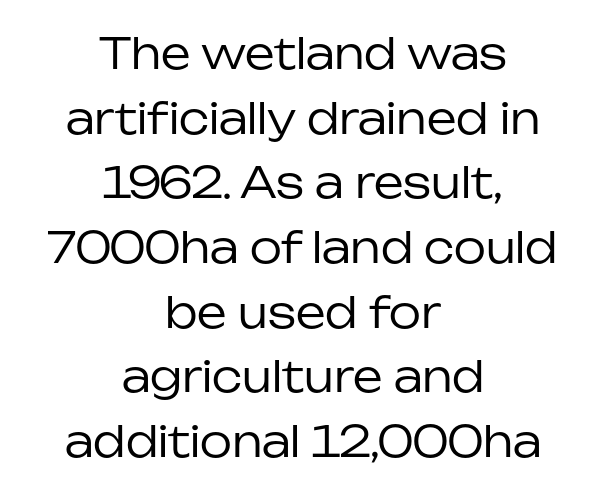
Q: Is the text bold? A: No.
Q: Is the text italic (slanted)? A: No, it is upright.
Q: Is the typeface a serif or a sans-serif typeface? A: Sans-serif.
Q: Is the text underlined? A: No.
Q: How is the paragraph aligned? A: Centered.
Q: Is the spacing between letters normal or unusually wide? A: Normal.
Q: Is the spacing between lines tight, normal or loose? A: Normal.
Q: Width (condensed, normal, or wide)? A: Normal.
Q: Stroke contrast? A: Low.
Q: x-height? A: Medium.
Q: Monospaced? A: No.
